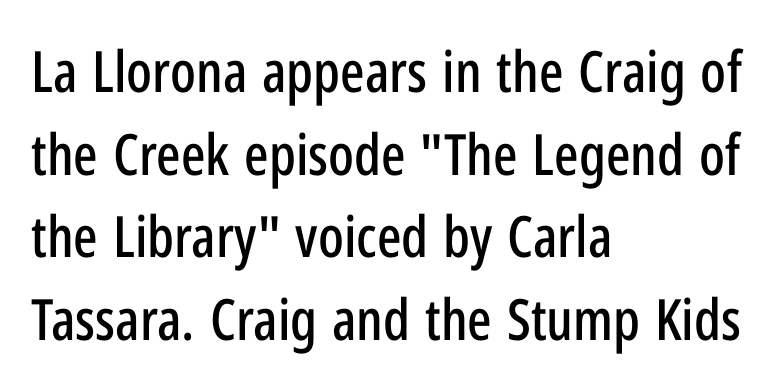
{"serif": "no", "italic": "no", "width": "condensed", "stroke_contrast": "low", "x_height": "medium", "monospaced": "no", "underline": "no", "align": "left", "line_spacing": "normal", "line_spacing_ratio": 1.45, "letter_spacing": "normal", "letter_spacing_em": 0.0, "glyph_px": 57}
